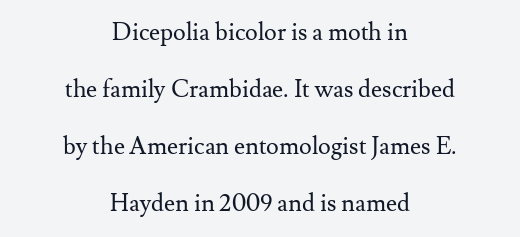
Compared with typical body copy, the letter spacing here is the same. The typeface has the unassuming heft of standard copy or less. Does the lettering tilt? It doesn't — this is upright. Vertically, the passage feels expansive, rows floating well apart.
